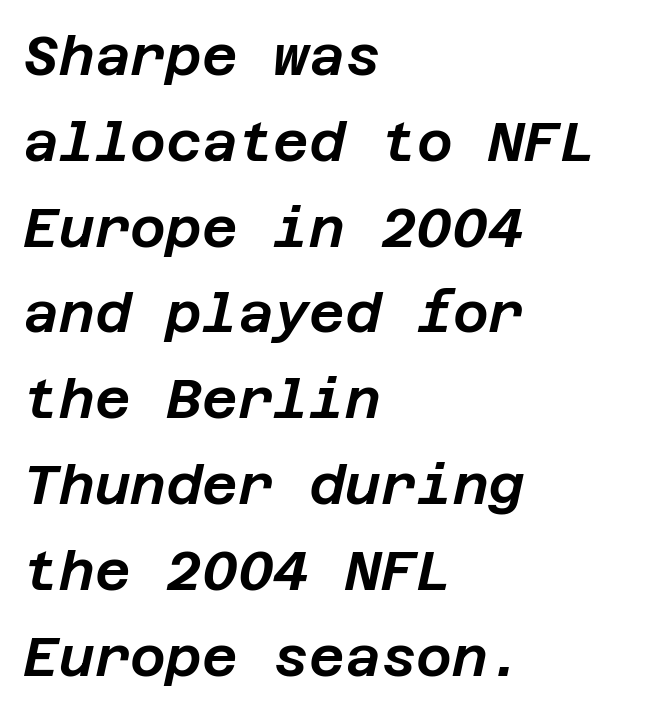
The rows are spaced the way most documents space them. This rendering uses left alignment, leaving the right contour irregular. Look at the tracking — it's just the regular setting, nothing added. Descenders are the only things crossing below the line.
